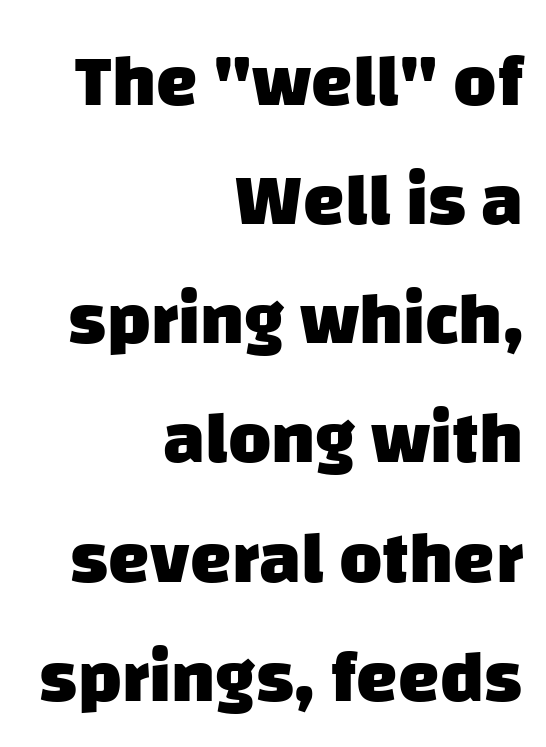
{"serif": "no", "bold": "yes", "weight": "heavy", "width": "normal", "stroke_contrast": "low", "x_height": "large", "monospaced": "no", "underline": "no", "align": "right", "line_spacing": "normal", "line_spacing_ratio": 1.61, "letter_spacing": "normal", "letter_spacing_em": 0.0, "glyph_px": 74}
